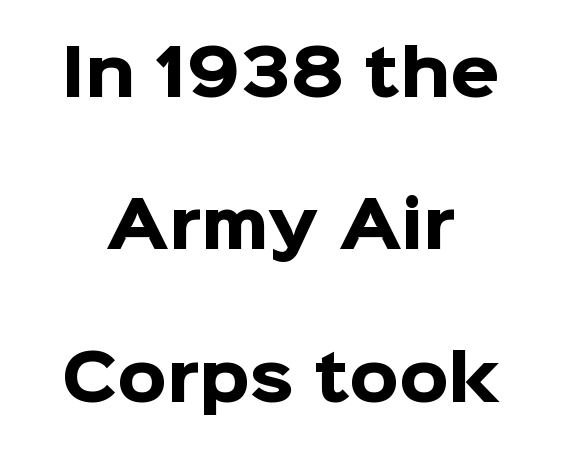
{"serif": "no", "italic": "no", "bold": "yes", "weight": "heavy", "width": "normal", "stroke_contrast": "low", "x_height": "medium", "monospaced": "no", "underline": "no", "align": "center", "line_spacing": "loose", "line_spacing_ratio": 2.42, "letter_spacing": "normal", "letter_spacing_em": 0.0, "glyph_px": 63}
